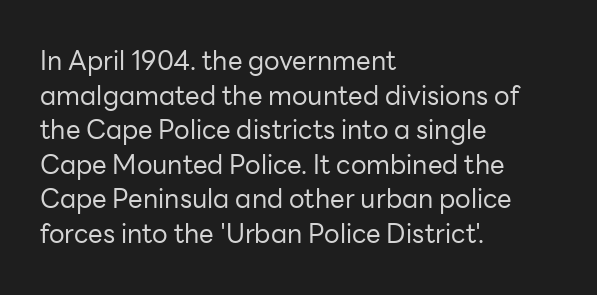
No chunkiness to these letters — they're not bold. A classic flush-left, rag-right setting is used for this passage. One glance says typical: line gaps are just what's usual. The letters sit at their default tracking, neither squeezed nor spread.
